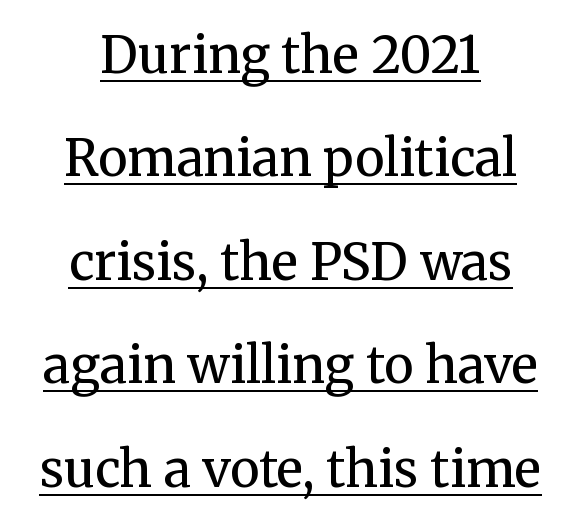
The image shows 50 px regular-weight serif type, upright; set centered, loose line spacing (2.07x), normal letter spacing, underlined; medium stroke contrast and a medium x-height.
